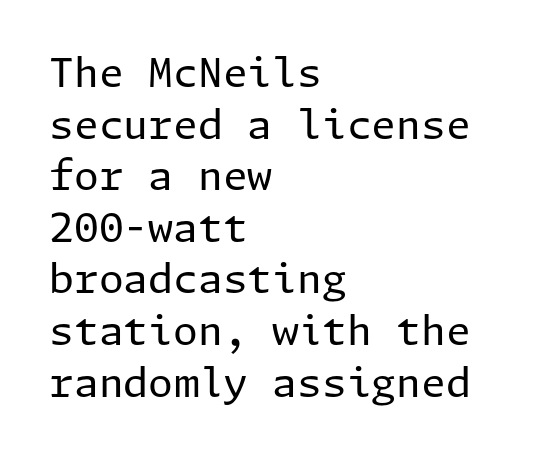
Q: Is the text bold? A: No.
Q: Is the text italic (slanted)? A: No, it is upright.
Q: Is the typeface a serif or a sans-serif typeface? A: Sans-serif.
Q: Is the text underlined? A: No.
Q: How is the paragraph aligned? A: Left-aligned.
Q: Is the spacing between letters normal or unusually wide? A: Normal.
Q: Is the spacing between lines tight, normal or loose? A: Normal.
Q: Width (condensed, normal, or wide)? A: Normal.
Q: Stroke contrast? A: Low.
Q: x-height? A: Medium.
